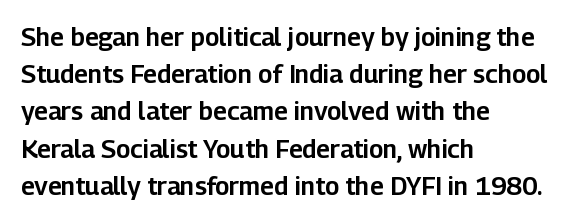
Designer's note — italics off, roman on. Compared with typical paragraphs, the rows here are spaced about the same. No word sits above an underline. Left-aligned paragraph, ragged on the right. This sample uses plain, unmodified letter spacing.
